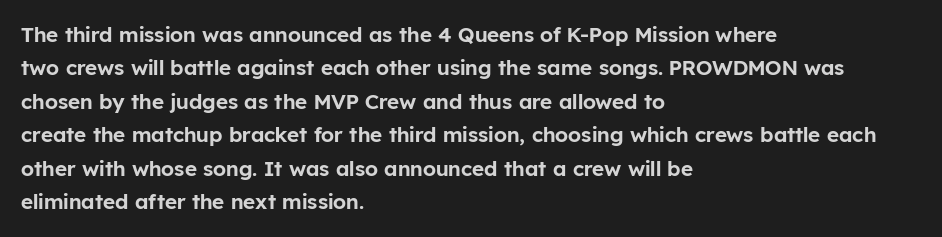
The image shows 21 px text type, upright; set left-aligned, normal line spacing (1.59x), normal letter spacing, not underlined.
